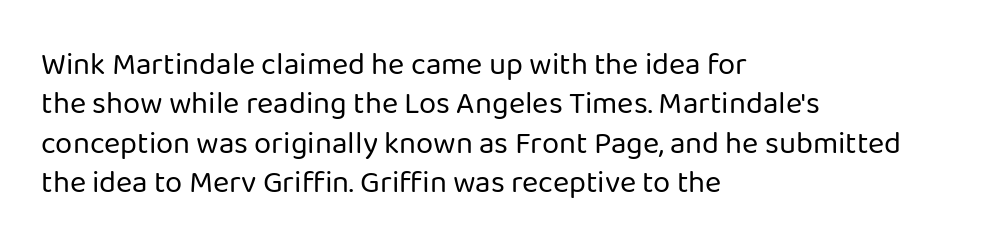
Q: Is the text bold? A: No.
Q: Is the text italic (slanted)? A: No, it is upright.
Q: Is the typeface a serif or a sans-serif typeface? A: Sans-serif.
Q: Is the text underlined? A: No.
Q: How is the paragraph aligned? A: Left-aligned.
Q: Is the spacing between letters normal or unusually wide? A: Normal.
Q: Is the spacing between lines tight, normal or loose? A: Normal.
Q: Width (condensed, normal, or wide)? A: Normal.
Q: Stroke contrast? A: Low.
Q: x-height? A: Medium.
Q: Monospaced? A: No.
